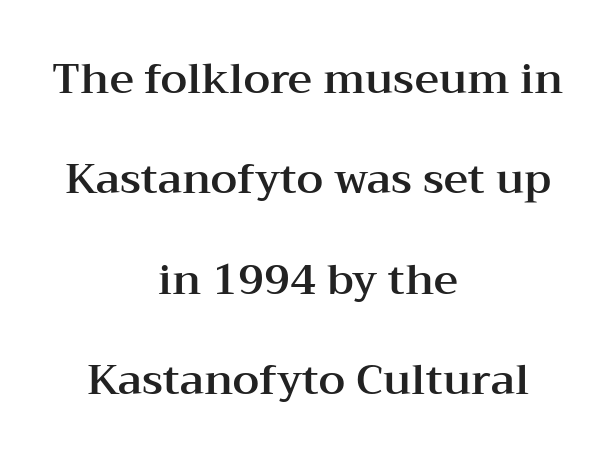
{"serif": "yes", "italic": "no", "width": "wide", "stroke_contrast": "medium", "x_height": "medium", "monospaced": "no", "underline": "no", "align": "center", "line_spacing": "loose", "line_spacing_ratio": 2.39, "letter_spacing": "normal", "letter_spacing_em": 0.0, "glyph_px": 42}
